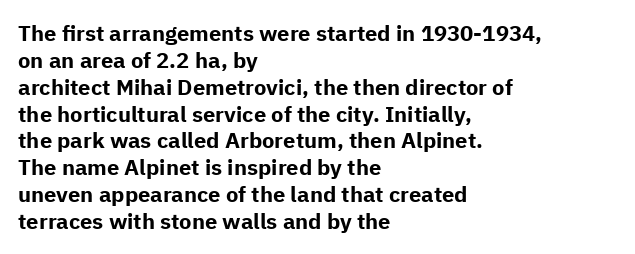
{"italic": "no", "bold": "yes", "underline": "no", "align": "left", "line_spacing_ratio": 1.22, "letter_spacing": "normal", "letter_spacing_em": 0.0, "glyph_px": 22}
